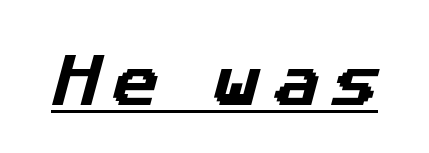
The image shows 57 px sans-serif type; set unusually wide letter spacing (+0.23 em), underlined; low stroke contrast and a medium x-height.
